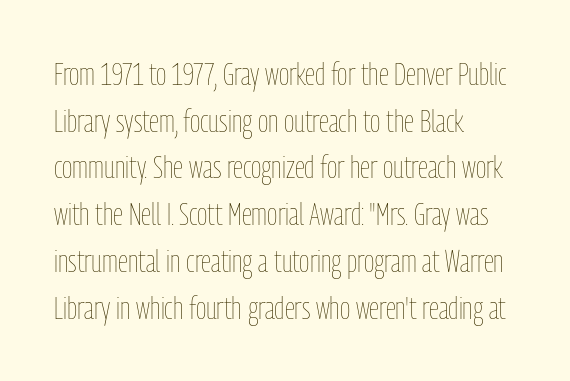
{"italic": "no", "bold": "no", "weight": "thin", "width": "condensed", "stroke_contrast": "low", "x_height": "medium", "monospaced": "no", "underline": "no", "align": "left", "line_spacing": "normal", "line_spacing_ratio": 1.46, "letter_spacing": "normal", "letter_spacing_em": 0.0, "glyph_px": 32}
